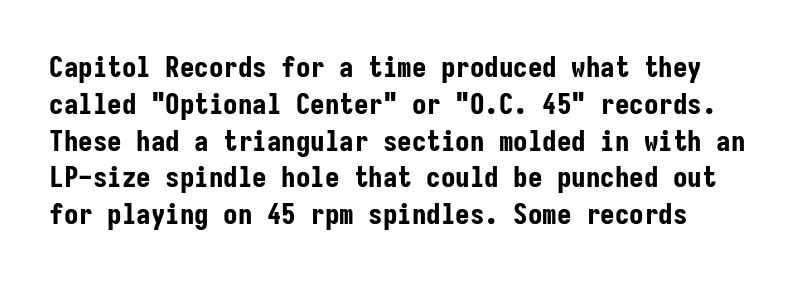
{"serif": "no", "italic": "no", "bold": "yes", "weight": "bold", "width": "condensed", "stroke_contrast": "low", "x_height": "medium", "monospaced": "yes", "underline": "no", "line_spacing": "normal", "line_spacing_ratio": 1.27, "letter_spacing": "normal", "letter_spacing_em": 0.0, "glyph_px": 29}
